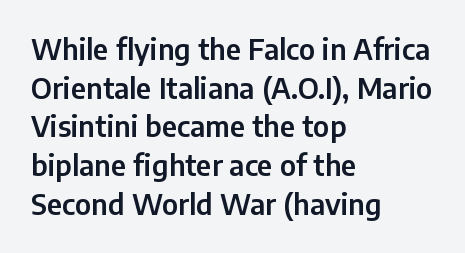
Leftover space on each line is placed entirely after the last word. Grotesque or geometric, the face here clearly has no serifs. Notice how the stems are strictly vertical — no italics here. The gap between lines stays unmarked. The face used here is proportionally spaced, like ordinary book or web type. The vertical gap from one line to the next is medium.
